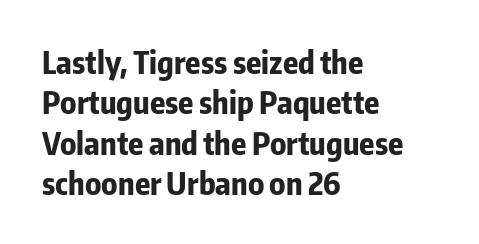
{"serif": "no", "italic": "no", "bold": "yes", "weight": "bold", "width": "condensed", "stroke_contrast": "low", "x_height": "medium", "monospaced": "no", "underline": "no", "align": "left", "line_spacing": "normal", "line_spacing_ratio": 1.3, "letter_spacing": "normal", "letter_spacing_em": 0.0, "glyph_px": 31}
